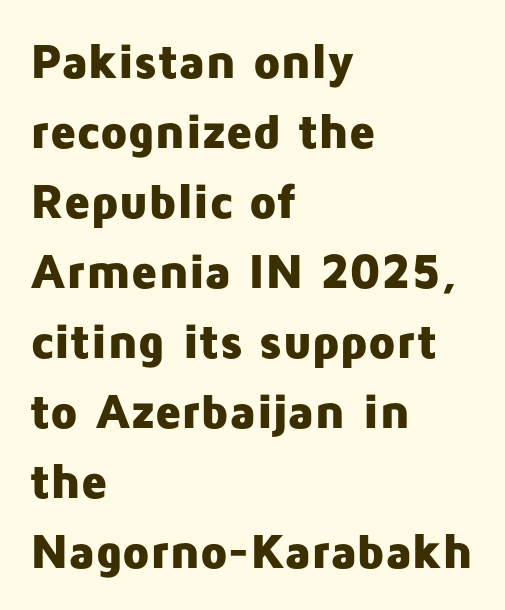
The image shows 49 px heavy sans-serif type, upright; set left-aligned, normal line spacing (1.43x), normal letter spacing, not underlined; low stroke contrast and a medium x-height.
